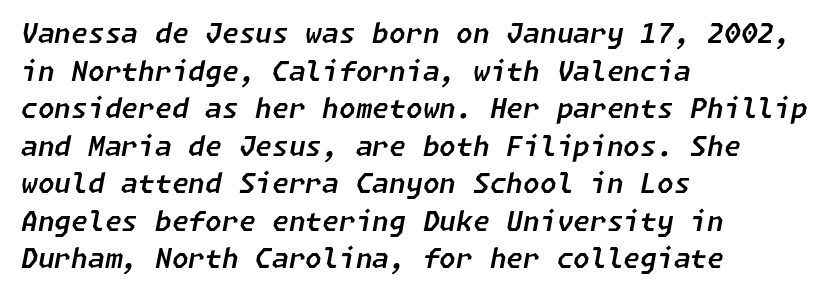
Q: Is the text italic (slanted)? A: Yes, it leans right by about 11 degrees.
Q: Is the text underlined? A: No.
Q: How is the paragraph aligned? A: Left-aligned.
Q: Is the spacing between letters normal or unusually wide? A: Normal.
Q: Is the spacing between lines tight, normal or loose? A: Normal.
